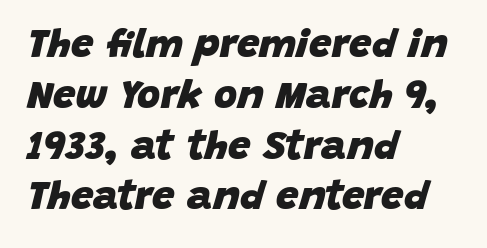
{"italic": "yes", "lean": "right", "slant_degrees": 15, "bold": "yes", "weight": "heavy", "width": "normal", "stroke_contrast": "low", "x_height": "large", "monospaced": "no", "underline": "no", "align": "left", "line_spacing": "normal", "line_spacing_ratio": 1.27, "letter_spacing": "normal", "letter_spacing_em": 0.0, "glyph_px": 40}
